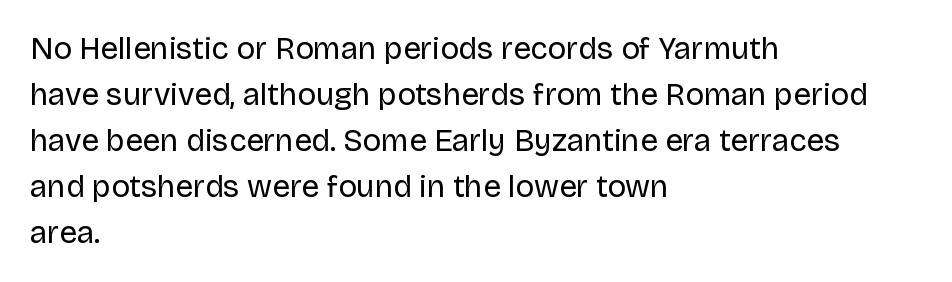
Clear beneath every line of the passage. Character widths vary here, with narrow letters taking less room than wide ones. Nothing heavy about these letters — not bold at all. Stroke terminals: plain, sans-serif. When letters stand straight like this, we call the style roman or upright.
